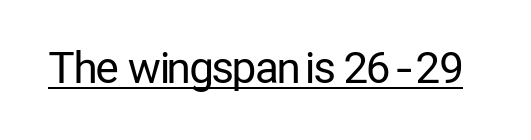
The image shows 43 px regular-weight, condensed sans-serif type, upright; set normal letter spacing, underlined; low stroke contrast and a medium x-height.
